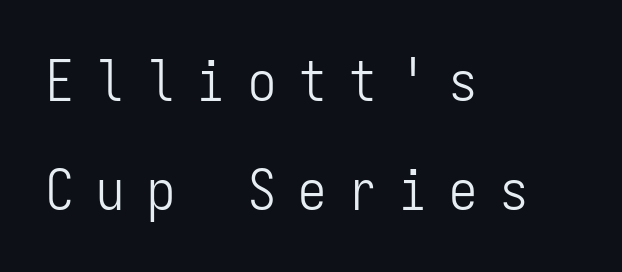
The image shows 56 px light, condensed sans-serif type, upright, monospaced; set left-aligned, loose line spacing (1.94x), unusually wide letter spacing (+0.4 em), not underlined; low stroke contrast and a medium x-height.
